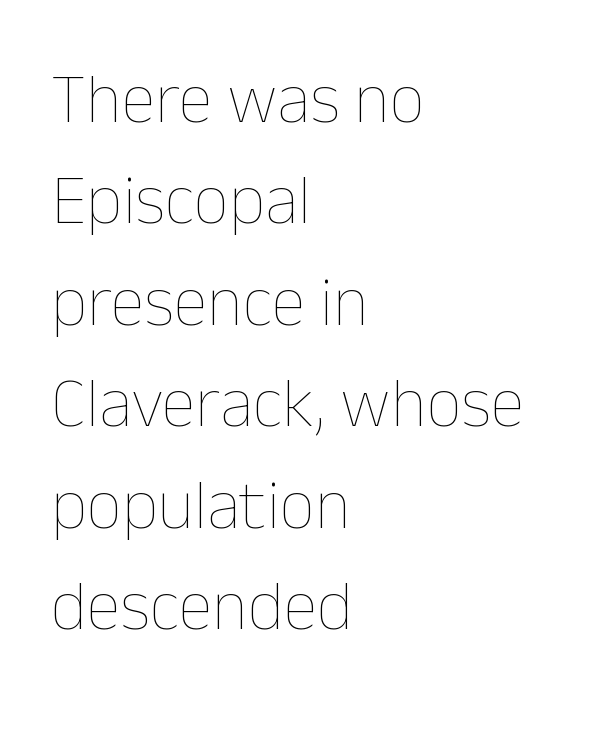
{"italic": "no", "bold": "no", "weight": "thin", "width": "normal", "stroke_contrast": "low", "x_height": "medium", "monospaced": "no", "underline": "no", "align": "left", "line_spacing": "normal", "line_spacing_ratio": 1.45, "letter_spacing": "normal", "letter_spacing_em": 0.0, "glyph_px": 70}
